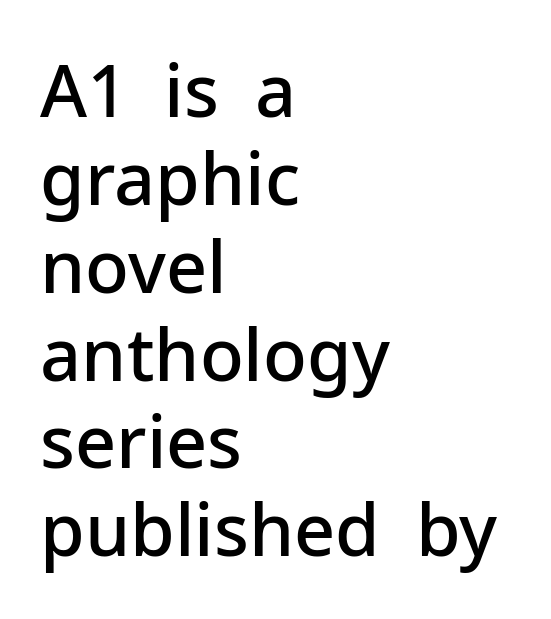
{"serif": "no", "italic": "no", "bold": "semi", "weight": "semibold", "width": "normal", "stroke_contrast": "low", "x_height": "medium", "monospaced": "no", "underline": "no", "align": "left", "line_spacing_ratio": 1.22, "letter_spacing": "normal", "letter_spacing_em": 0.0, "glyph_px": 72}
